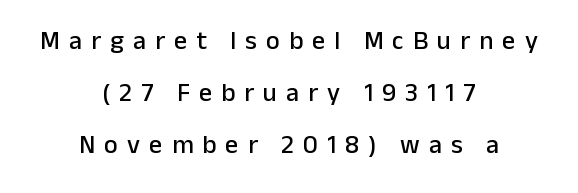
{"italic": "no", "underline": "no", "align": "center", "line_spacing": "loose", "line_spacing_ratio": 2.0, "letter_spacing": "wide", "letter_spacing_em": 0.35, "glyph_px": 26}
